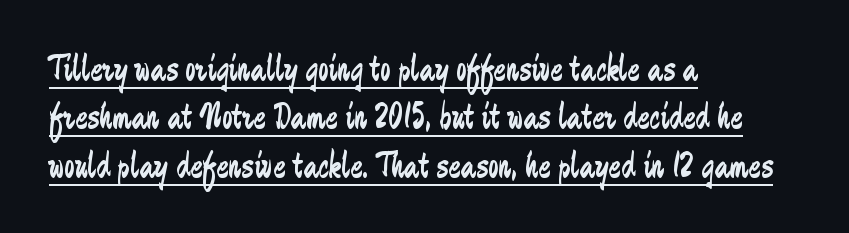
{"serif": "no", "bold": "no", "weight": "regular", "width": "condensed", "stroke_contrast": "low", "x_height": "medium", "monospaced": "no", "underline": "yes", "align": "left", "line_spacing": "normal", "line_spacing_ratio": 1.31, "letter_spacing": "normal", "letter_spacing_em": 0.0, "glyph_px": 37}
